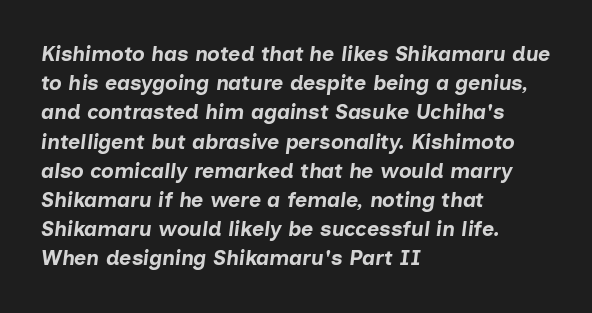
The image shows 21 px bold type, italic (leaning right); set left-aligned, normal line spacing (1.39x), normal letter spacing, not underlined.
